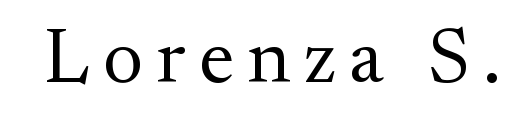
A bare baseline throughout the passage. The lettering stays uniformly vertical, giving the passage a roman look. Each stroke keeps to a modest, everyday thickness or less. Is this a fixed-width face? No — the glyphs have proportional, varying widths.
